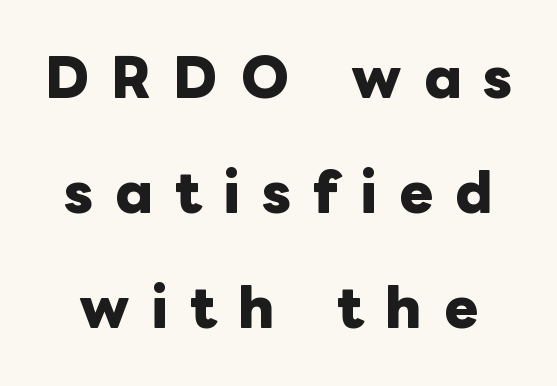
{"italic": "no", "bold": "yes", "weight": "heavy", "width": "normal", "stroke_contrast": "low", "x_height": "medium", "monospaced": "no", "underline": "no", "line_spacing": "loose", "line_spacing_ratio": 2.21, "letter_spacing": "wide", "letter_spacing_em": 0.42, "glyph_px": 52}
